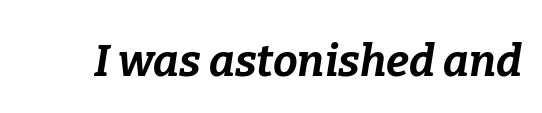
The image shows 44 px bold type, italic (leaning right); set normal letter spacing, not underlined; low stroke contrast and a medium x-height.
